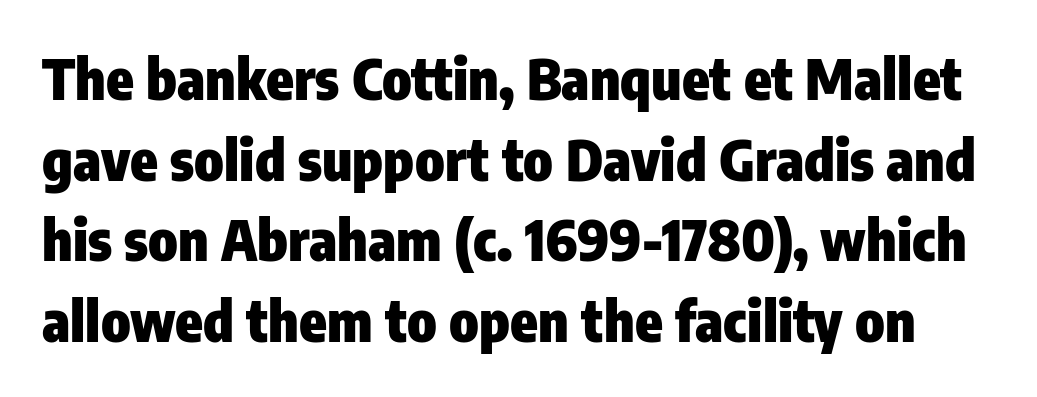
Q: Is the text bold? A: Yes.
Q: Is the text italic (slanted)? A: No, it is upright.
Q: Is the typeface a serif or a sans-serif typeface? A: Sans-serif.
Q: Is the text underlined? A: No.
Q: Is the spacing between letters normal or unusually wide? A: Normal.
Q: Is the spacing between lines tight, normal or loose? A: Normal.
Q: Width (condensed, normal, or wide)? A: Condensed.
Q: Stroke contrast? A: Low.
Q: x-height? A: Medium.
Q: Monospaced? A: No.
